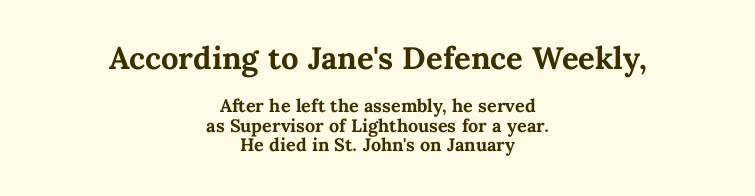
The image shows 31 px bold type, upright; set centered, tight line spacing (1.08x), normal letter spacing, not underlined; the first (top) block is 1.72x larger; medium stroke contrast and a medium x-height.
